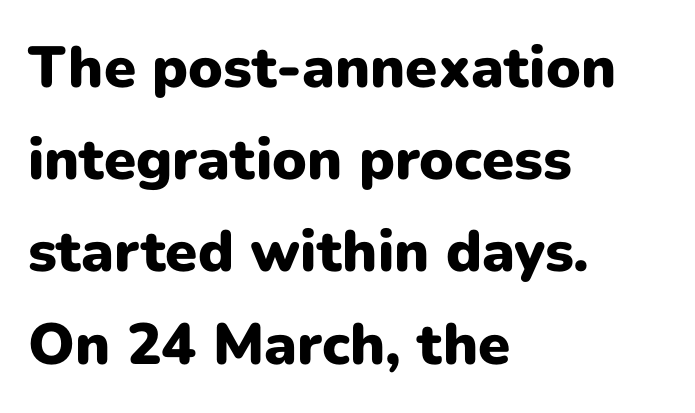
The type is set solid horizontally, with unmodified tracking. The passage shown is emphatically bold. Vertical strokes here are truly vertical. Quick note: underline off.
